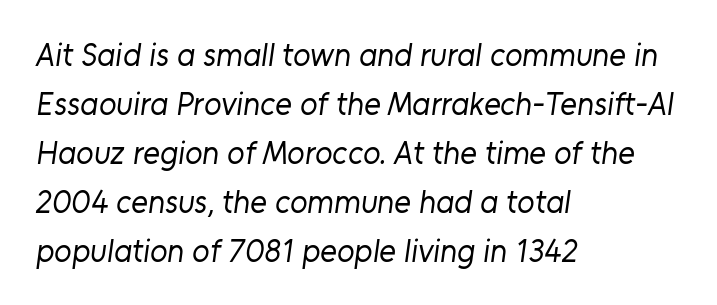
Serif or sans? Sans — the stroke terminals are bare. This block has exactly the height ordinary leading produces. Unbolded letterforms with no extra heft. Think of a printed novel: that variable character pitch is what you see here. Students, note that the glyphs here touch the page at normal intervals. Decoration check: the copy has no underline.
